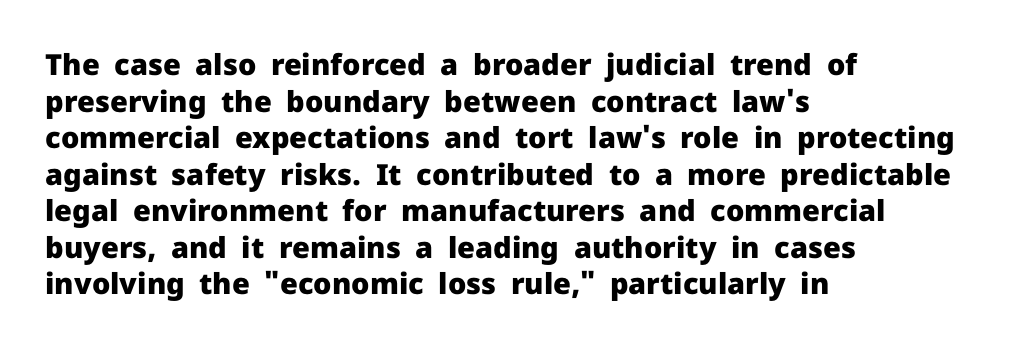
Q: Is the text bold? A: Yes.
Q: Is the text italic (slanted)? A: No, it is upright.
Q: Is the typeface a serif or a sans-serif typeface? A: Sans-serif.
Q: Is the text underlined? A: No.
Q: How is the paragraph aligned? A: Left-aligned.
Q: Is the spacing between letters normal or unusually wide? A: Normal.
Q: Is the spacing between lines tight, normal or loose? A: Normal.
Q: Width (condensed, normal, or wide)? A: Normal.
Q: Stroke contrast? A: Low.
Q: x-height? A: Medium.
Q: Monospaced? A: No.
